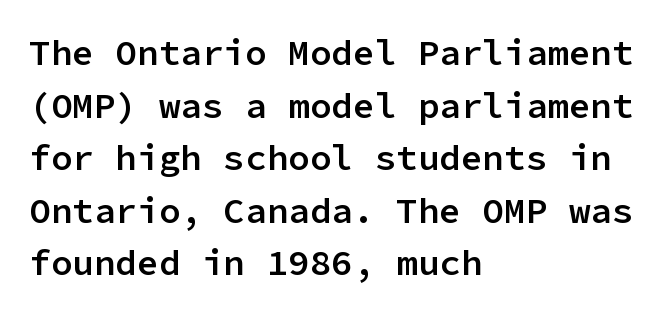
{"serif": "no", "italic": "no", "bold": "semi", "weight": "semibold", "width": "normal", "stroke_contrast": "low", "x_height": "medium", "monospaced": "yes", "underline": "no", "align": "left", "line_spacing": "normal", "line_spacing_ratio": 1.46, "letter_spacing": "normal", "letter_spacing_em": 0.0, "glyph_px": 36}
